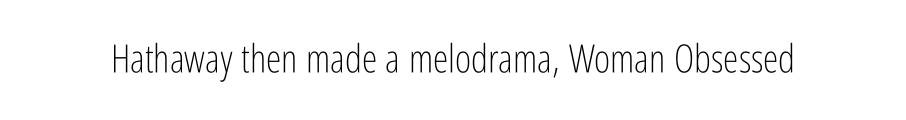
The image shows 39 px light, condensed sans-serif type, upright; set normal letter spacing, not underlined; low stroke contrast and a medium x-height.
